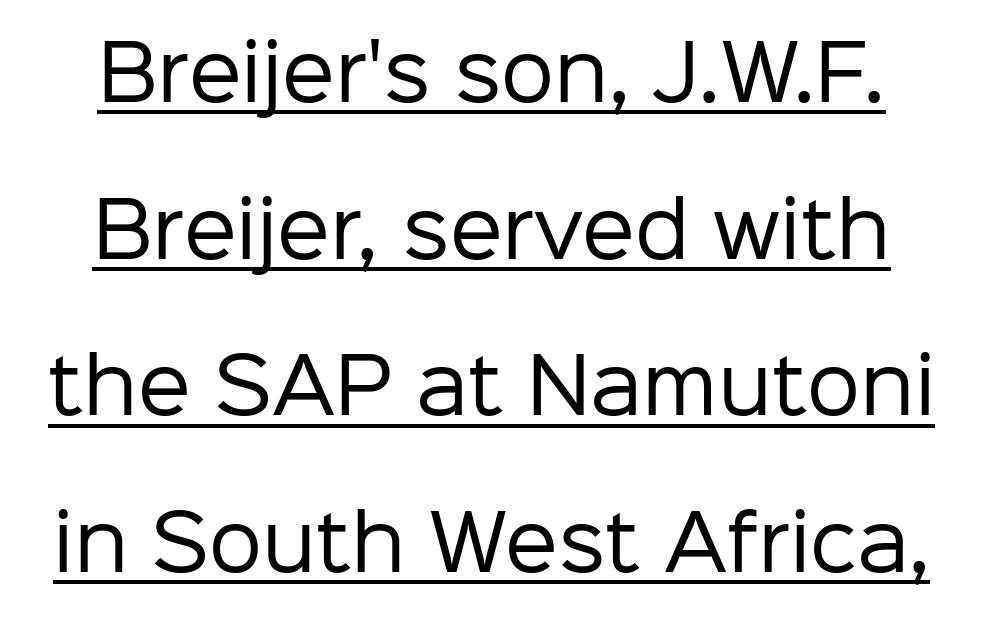
The image shows 75 px regular-weight sans-serif type, upright; set loose line spacing (2.09x), normal letter spacing, underlined; low stroke contrast and a medium x-height.
